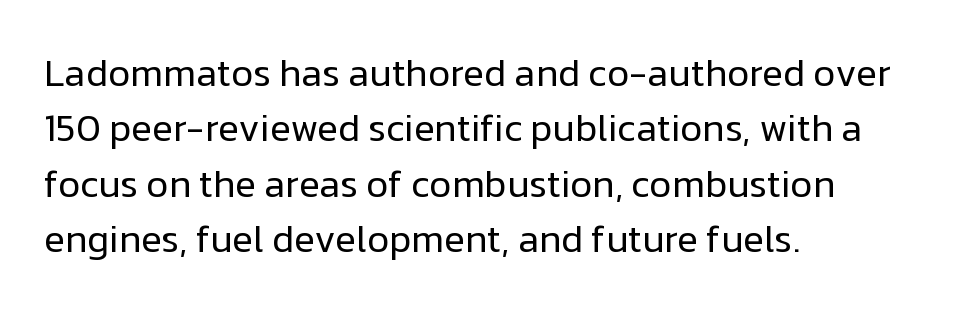
{"serif": "no", "italic": "no", "bold": "no", "weight": "regular", "width": "normal", "stroke_contrast": "low", "x_height": "medium", "monospaced": "no", "underline": "no", "align": "left", "line_spacing": "normal", "line_spacing_ratio": 1.46, "letter_spacing": "normal", "letter_spacing_em": 0.0, "glyph_px": 38}
